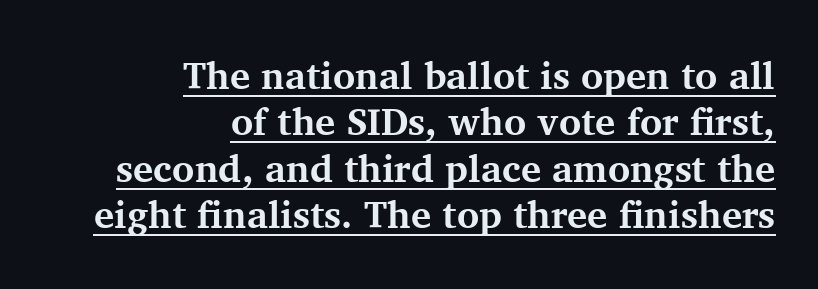
{"serif": "yes", "italic": "no", "bold": "yes", "weight": "bold", "width": "normal", "stroke_contrast": "medium", "x_height": "medium", "monospaced": "no", "underline": "yes", "align": "right", "line_spacing_ratio": 1.22, "letter_spacing": "normal", "letter_spacing_em": 0.0, "glyph_px": 38}
